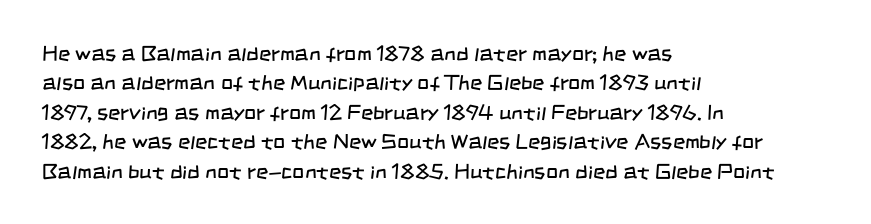
Q: Is the text bold? A: No.
Q: Is the text underlined? A: No.
Q: How is the paragraph aligned? A: Left-aligned.
Q: Is the spacing between letters normal or unusually wide? A: Normal.
Q: Is the spacing between lines tight, normal or loose? A: Normal.
